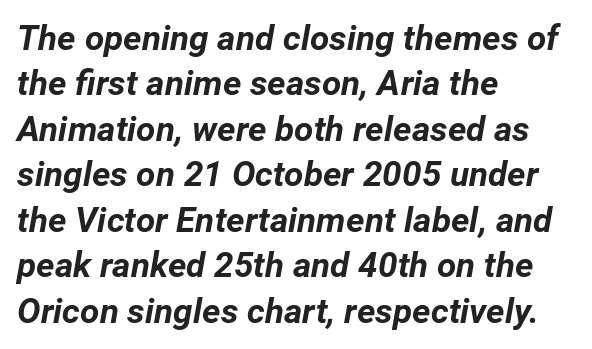
{"italic": "yes", "lean": "right", "slant_degrees": 12, "bold": "yes", "weight": "bold", "width": "normal", "stroke_contrast": "low", "x_height": "medium", "monospaced": "no", "underline": "no", "align": "left", "line_spacing": "normal", "line_spacing_ratio": 1.3, "letter_spacing": "normal", "letter_spacing_em": 0.0, "glyph_px": 35}
